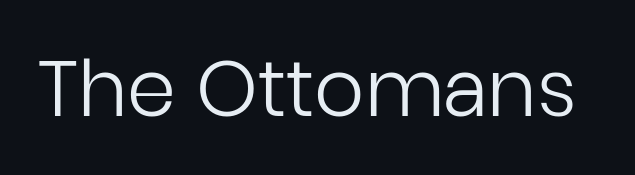
Characters follow at the spacing the type designer built in. The letters look calm and open, with moderate or lighter stems. Look at the bottom of the vertical strokes: they stop flat, with no serifs. Ordinary non-slanted type is in use. A typesetter would call this proportional, since set widths differ per character. Honestly, there is no underline to notice here at all.
